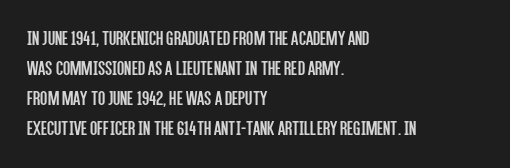
Q: Is the text bold? A: No.
Q: Is the text italic (slanted)? A: No, it is upright.
Q: Is the text underlined? A: No.
Q: How is the paragraph aligned? A: Left-aligned.
Q: Is the spacing between letters normal or unusually wide? A: Normal.
Q: Is the spacing between lines tight, normal or loose? A: Normal.
